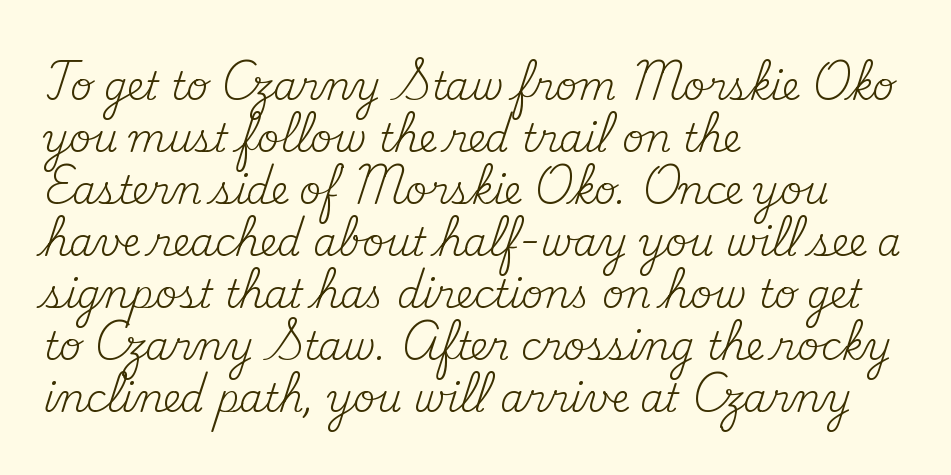
The rendering uses natural spacing where letterforms have individual widths. The block of text has a typical density, with ordinary space between rows. Nothing unusual about the tracking: characters are spaced as the font intends. Observe the serifs anchoring each vertical stroke in this sample. Clear beneath every line of the passage.
